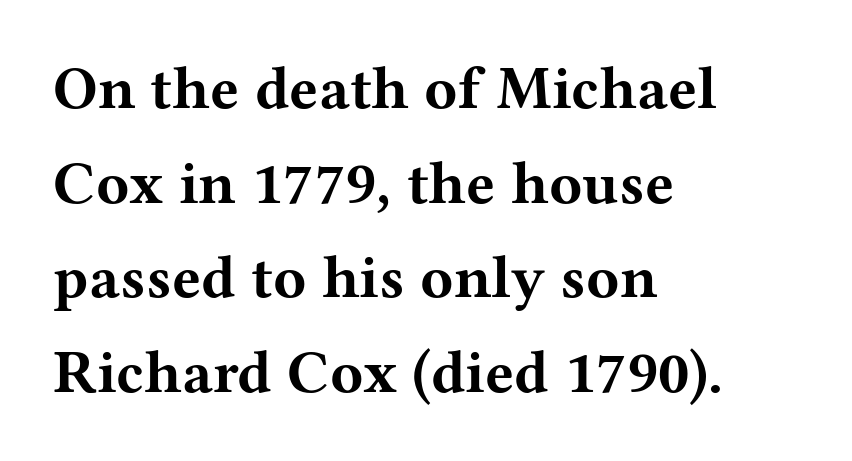
{"serif": "yes", "italic": "no", "bold": "yes", "weight": "bold", "width": "wide", "stroke_contrast": "medium", "x_height": "medium", "monospaced": "no", "underline": "no", "align": "left", "line_spacing": "normal", "line_spacing_ratio": 1.55, "letter_spacing": "normal", "letter_spacing_em": 0.0, "glyph_px": 61}
